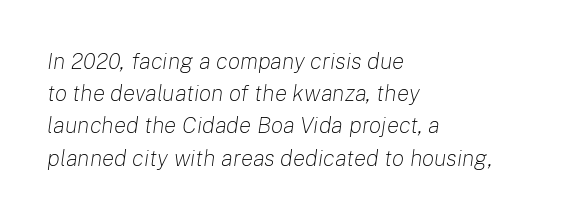
The image shows 23 px text type, italic (leaning right); set left-aligned, normal line spacing (1.4x), normal letter spacing, not underlined.
